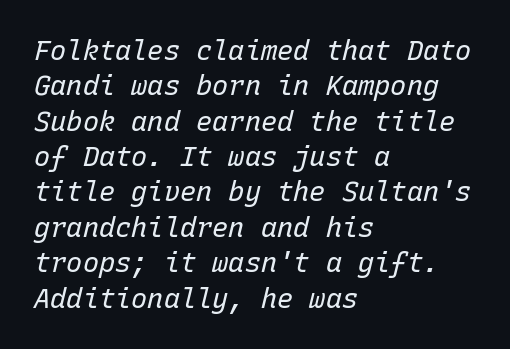
The image shows 27 px text type, italic (leaning right); set left-aligned, normal line spacing (1.31x), normal letter spacing, not underlined.
